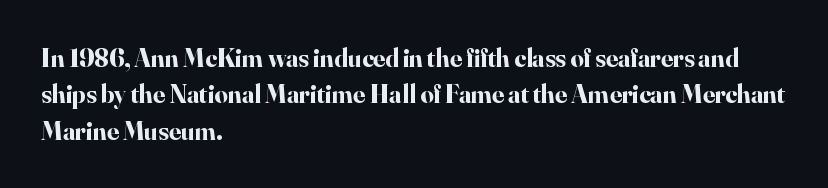
{"italic": "no", "bold": "yes", "underline": "no", "align": "left", "line_spacing": "normal", "line_spacing_ratio": 1.4, "letter_spacing": "normal", "letter_spacing_em": 0.0, "glyph_px": 26}
